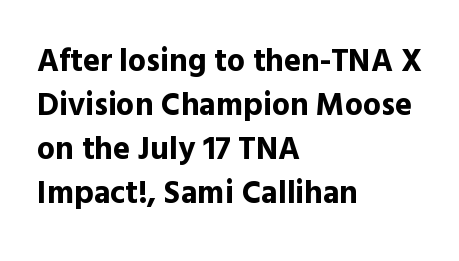
Which margin do the lines hug? The left one — the right edge is uneven. Any mark beneath the type? The region is blank. The block of text has a typical density, with ordinary space between rows. The face used here is proportionally spaced, like ordinary book or web type. Students, note that the glyphs here touch the page at normal intervals.
